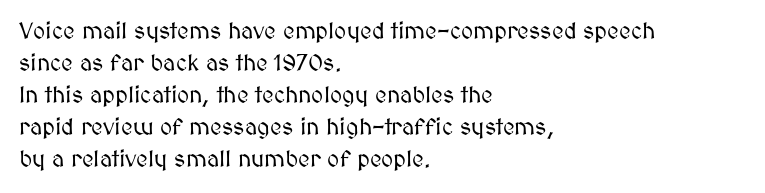
These lines are set flush left with a ragged right edge. Nope, not italic — everything's standing straight. Observe the ordinary spacing: letters are neighbours, not strangers. Vertically, the passage feels balanced, rows spaced as you'd expect. Has an underline been added? It has not.
